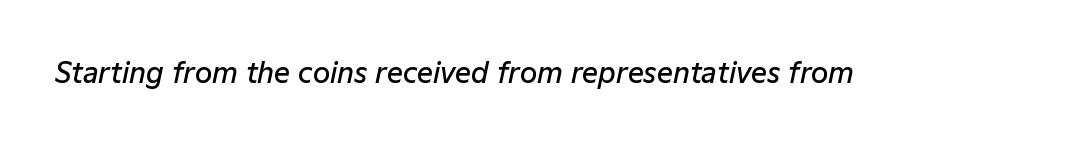
The zone under the glyphs is completely vacant. The passage shown has conventional tracking throughout. This is the in-between weight designers call semibold or demi. Slanted lettering throughout.
